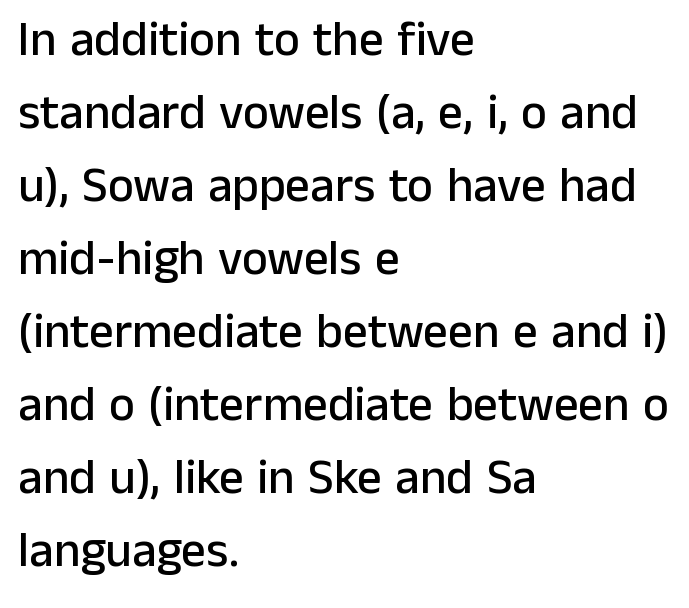
{"serif": "no", "italic": "no", "width": "normal", "stroke_contrast": "low", "x_height": "medium", "monospaced": "no", "underline": "no", "align": "left", "line_spacing": "normal", "line_spacing_ratio": 1.49, "letter_spacing": "normal", "letter_spacing_em": 0.0, "glyph_px": 49}
